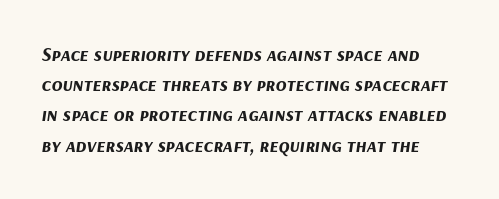
{"italic": "yes", "lean": "right", "slant_degrees": 9, "bold": "yes", "underline": "no", "line_spacing": "normal", "line_spacing_ratio": 1.51, "letter_spacing": "normal", "letter_spacing_em": 0.0, "glyph_px": 20}
